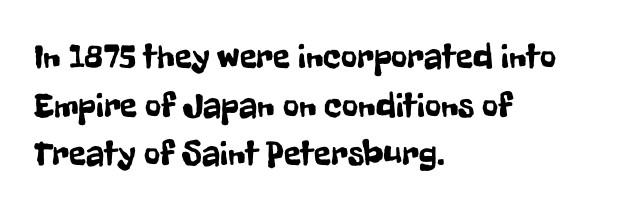
This sample uses an upright cut, with every glyph sitting square on the baseline. Short note: letters normally spaced. Descenders are the only things crossing below the line. A typesetter would call this proportional, since set widths differ per character. Each line starts at the same left margin while the right side varies.
